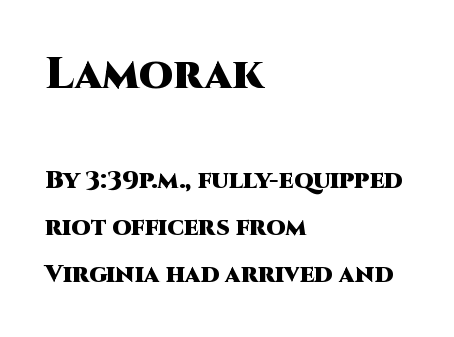
This sample has the flowing, uneven cadence of proportional lettering. A student would notice the top passage is typeset larger than what follows. The passage shown is typeset with a sans-serif family. The ragged edge is on the right, which tells us the setting is flush left.
